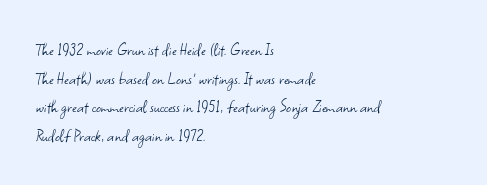
The image shows 20 px text type; set left-aligned, normal line spacing (1.43x), normal letter spacing, not underlined.
